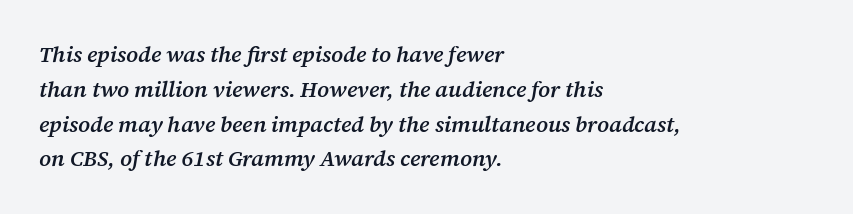
{"italic": "yes", "lean": "right", "slant_degrees": 12, "bold": "semi", "underline": "no", "align": "left", "line_spacing": "normal", "line_spacing_ratio": 1.58, "letter_spacing": "normal", "letter_spacing_em": 0.0, "glyph_px": 22}
